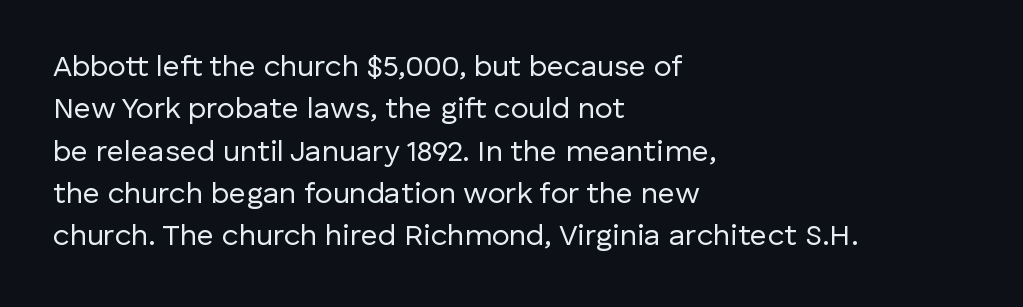
The image shows 30 px regular-weight sans-serif type, upright; set left-aligned, normal line spacing (1.41x), normal letter spacing, not underlined; low stroke contrast and a medium x-height.
